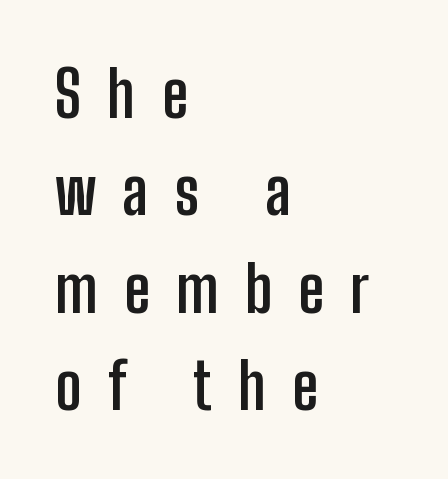
The image shows 64 px semibold, condensed sans-serif type, upright; set left-aligned, normal line spacing (1.52x), unusually wide letter spacing (+0.41 em), not underlined; low stroke contrast and a medium x-height.
